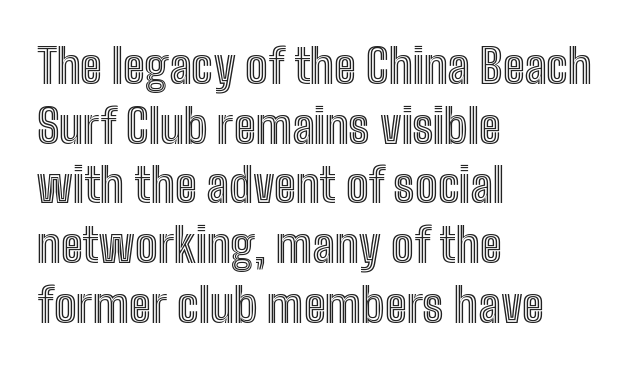
{"italic": "no", "width": "condensed", "x_height": "medium", "monospaced": "no", "underline": "no", "align": "left", "line_spacing": "normal", "line_spacing_ratio": 1.27, "letter_spacing": "normal", "letter_spacing_em": 0.0, "glyph_px": 47}
